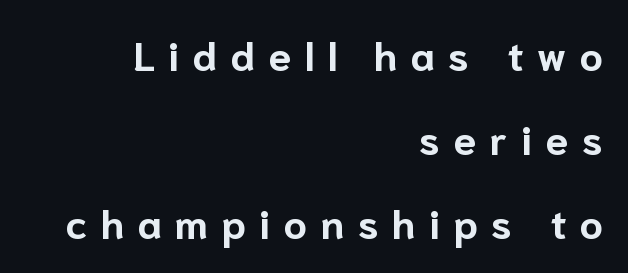
{"serif": "no", "italic": "no", "bold": "yes", "weight": "bold", "width": "normal", "stroke_contrast": "low", "x_height": "medium", "monospaced": "no", "underline": "no", "align": "right", "line_spacing": "loose", "line_spacing_ratio": 2.05, "letter_spacing": "wide", "letter_spacing_em": 0.33, "glyph_px": 41}
